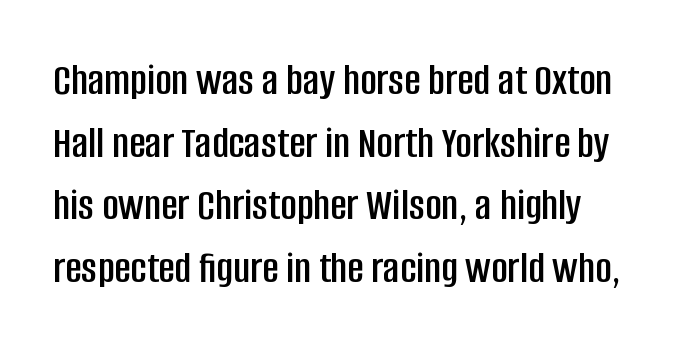
The image shows 45 px condensed sans-serif type, upright; set normal line spacing (1.39x), normal letter spacing, not underlined; low stroke contrast and a large x-height.
